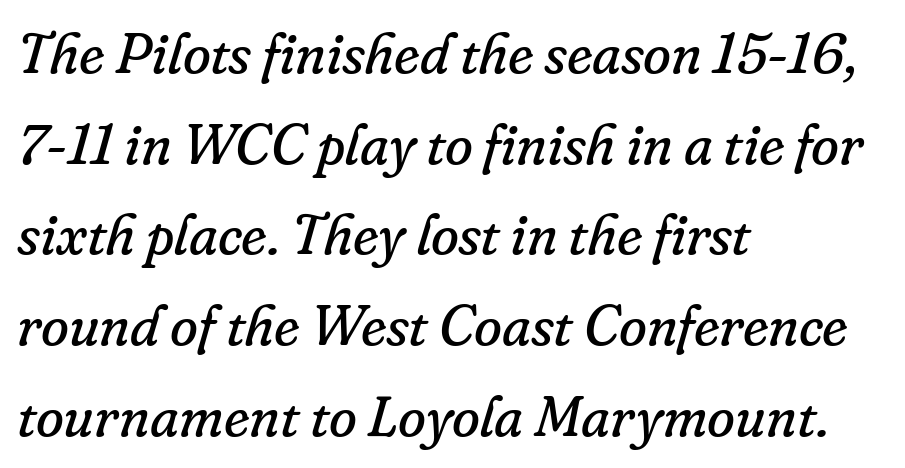
The image shows 57 px regular-weight serif type, italic (leaning right); set left-aligned, normal line spacing (1.59x), normal letter spacing, not underlined; low stroke contrast and a small x-height.
